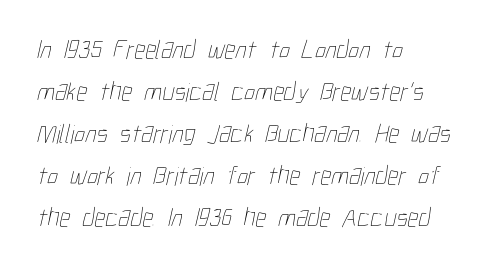
Q: Is the text bold? A: No.
Q: Is the text underlined? A: No.
Q: How is the paragraph aligned? A: Left-aligned.
Q: Is the spacing between letters normal or unusually wide? A: Normal.
Q: Is the spacing between lines tight, normal or loose? A: Normal.
